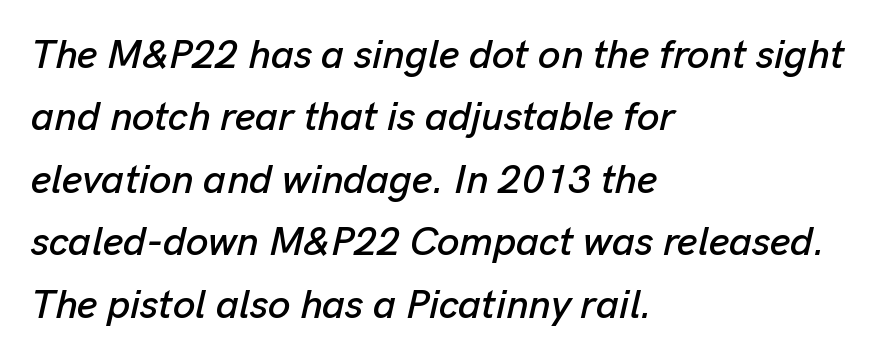
The image shows 40 px text type, italic (leaning right); set left-aligned, normal line spacing (1.56x), normal letter spacing, not underlined; low stroke contrast and a medium x-height.
